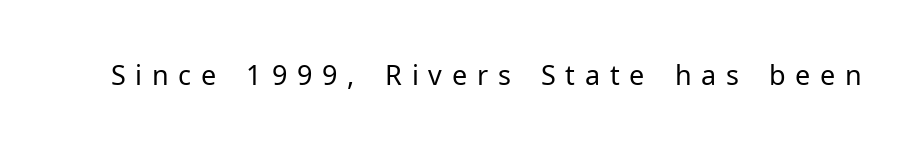
The cut favours lightness, reaching ordinary text weight at its darkest. The specimen omits any rule beneath the text block's lines. Is there any slant? The stems are plumb. A typesetter would call this heavily tracked-out type.
